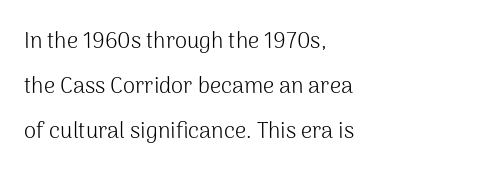
Q: Is the text bold? A: No.
Q: Is the text italic (slanted)? A: No, it is upright.
Q: Is the text underlined? A: No.
Q: How is the paragraph aligned? A: Left-aligned.
Q: Is the spacing between letters normal or unusually wide? A: Normal.
Q: Is the spacing between lines tight, normal or loose? A: Loose.
